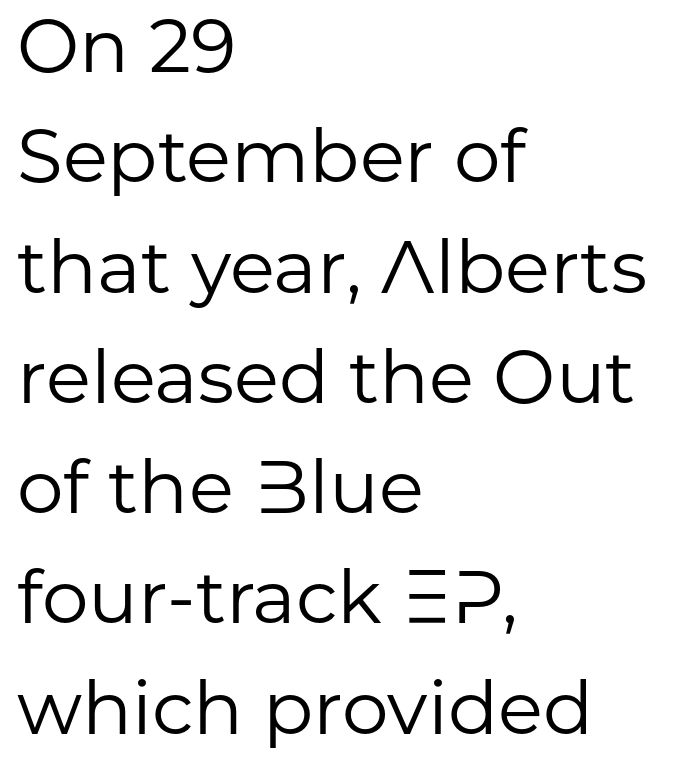
Look at the tracking — it's just the regular setting, nothing added. The line-height multiplier appears to be the usual default. Is there any slant? The stems are plumb. Typeset ragged right — the left edge is the straight one. The words here are not underlined. The rendering shows plain stroke endings on the letterforms — a sans-serif design.
